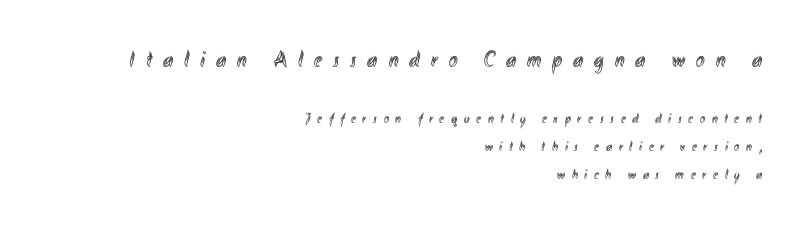
The image shows 23 px text type; set right-aligned, loose line spacing (1.99x), unusually wide letter spacing (+0.48 em), not underlined; the first (top) block is 1.64x larger.
